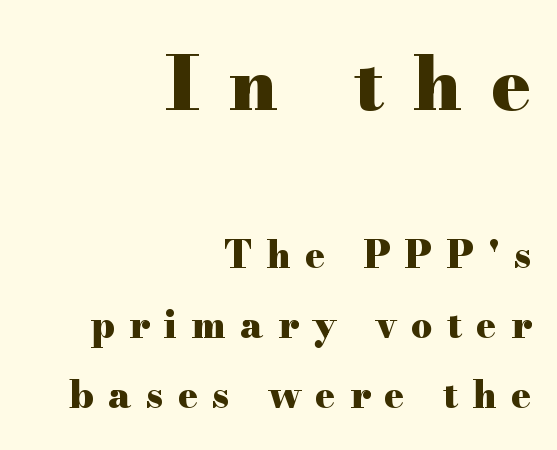
{"serif": "yes", "italic": "no", "bold": "yes", "weight": "heavy", "width": "wide", "stroke_contrast": "high", "x_height": "small", "monospaced": "no", "underline": "no", "align": "right", "line_spacing": "loose", "line_spacing_ratio": 1.9, "letter_spacing": "wide", "letter_spacing_em": 0.39, "larger_block": "first", "size_ratio": 2.0, "glyph_px": 74}
